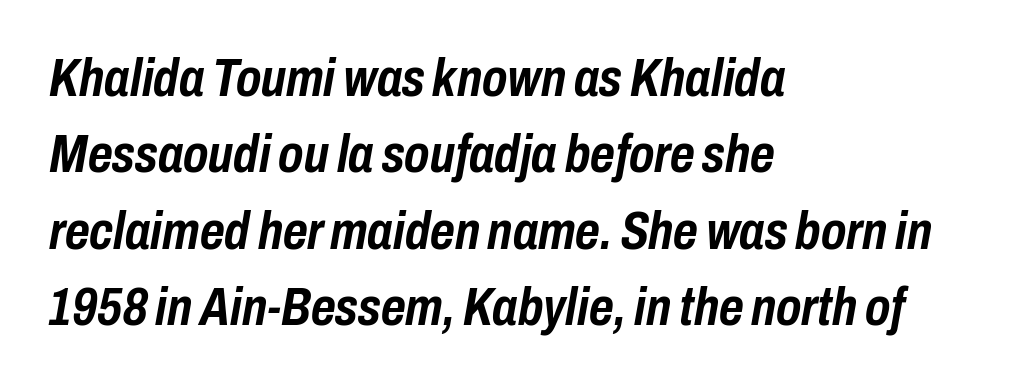
{"italic": "yes", "lean": "right", "slant_degrees": 10, "bold": "yes", "weight": "semibold", "width": "condensed", "stroke_contrast": "low", "x_height": "medium", "monospaced": "no", "underline": "no", "align": "left", "line_spacing": "normal", "line_spacing_ratio": 1.44, "letter_spacing": "normal", "letter_spacing_em": 0.0, "glyph_px": 53}
